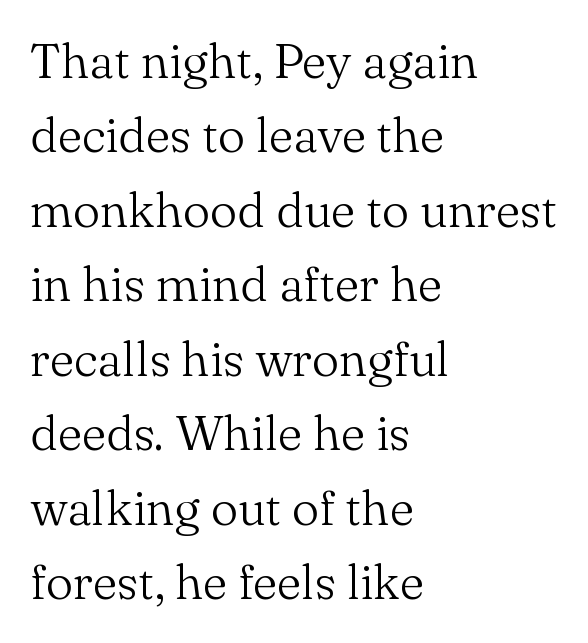
Weight: not bold — regular or lighter. All the whitespace from short lines collects on the right. The space beneath each line is pristine and unruled. Rows of type keep a routine distance in the vertical direction. Characters follow at the spacing the type designer built in. Each letter keeps its own natural width here, so spacing adapts to shape.
